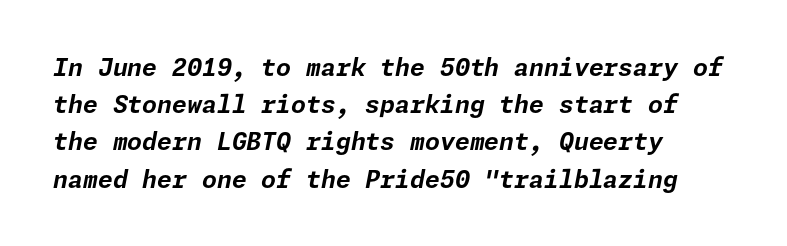
Q: Is the text bold? A: Yes.
Q: Is the text italic (slanted)? A: Yes, it leans right by about 11 degrees.
Q: Is the text underlined? A: No.
Q: How is the paragraph aligned? A: Left-aligned.
Q: Is the spacing between letters normal or unusually wide? A: Normal.
Q: Is the spacing between lines tight, normal or loose? A: Normal.
